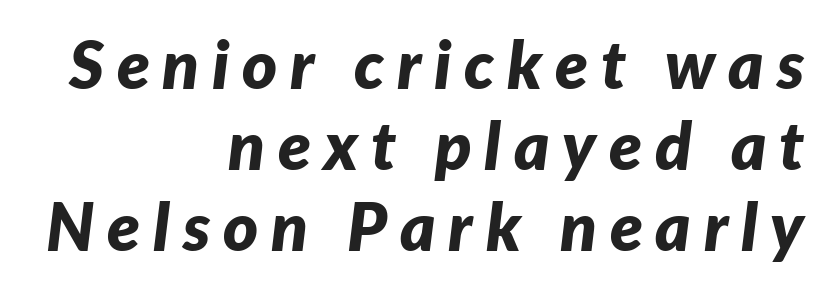
{"italic": "yes", "lean": "right", "slant_degrees": 7, "bold": "yes", "weight": "bold", "width": "normal", "stroke_contrast": "low", "x_height": "medium", "monospaced": "no", "underline": "no", "align": "right", "line_spacing_ratio": 1.21, "glyph_px": 67}
